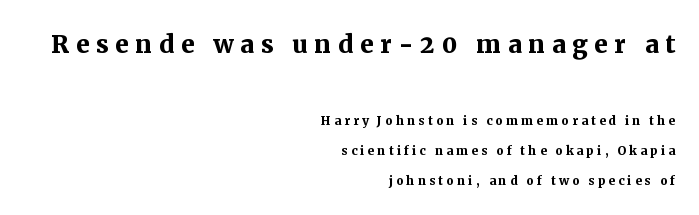
The image shows 33 px semibold serif type, upright; set right-aligned, line spacing 1.85x, unusually wide letter spacing (+0.2 em), not underlined; the first (top) block is 2.06x larger; medium stroke contrast and a medium x-height.
